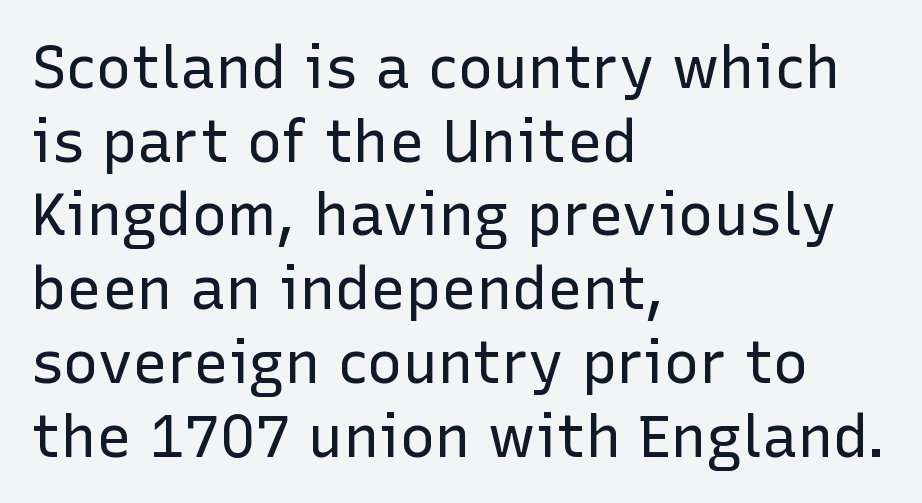
Q: Is the text bold? A: No.
Q: Is the text italic (slanted)? A: No, it is upright.
Q: Is the typeface a serif or a sans-serif typeface? A: Sans-serif.
Q: Is the text underlined? A: No.
Q: How is the paragraph aligned? A: Left-aligned.
Q: Is the spacing between letters normal or unusually wide? A: Normal.
Q: Is the spacing between lines tight, normal or loose? A: Normal.
Q: Width (condensed, normal, or wide)? A: Normal.
Q: Stroke contrast? A: Low.
Q: x-height? A: Medium.
Q: Monospaced? A: No.
